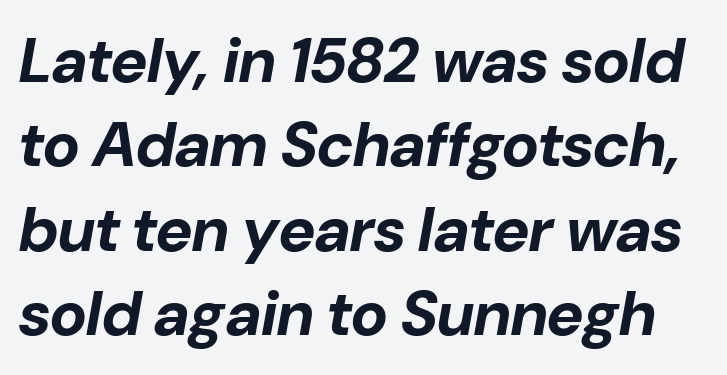
{"italic": "yes", "lean": "right", "slant_degrees": 10, "bold": "yes", "weight": "bold", "width": "normal", "stroke_contrast": "low", "x_height": "medium", "monospaced": "no", "underline": "no", "line_spacing": "normal", "line_spacing_ratio": 1.34, "letter_spacing": "normal", "letter_spacing_em": 0.0, "glyph_px": 63}
